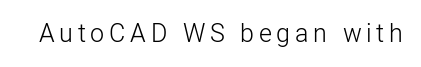
The image shows 25 px text type, upright; set not underlined.
